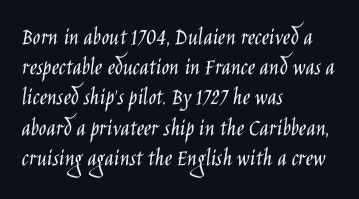
The rendering keeps characters at their native spacing. Caption: face not bold, strokes unweighted. The string is rendered with underlining switched off. Horizontal alignment here is leftward, the default for most running prose.
